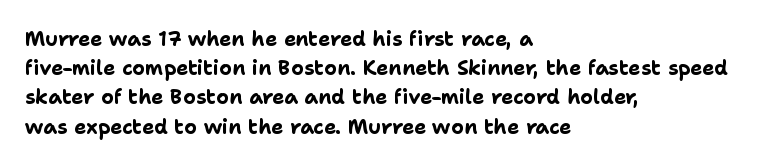
{"italic": "no", "bold": "yes", "underline": "no", "align": "left", "line_spacing": "normal", "line_spacing_ratio": 1.46, "letter_spacing": "normal", "letter_spacing_em": 0.0, "glyph_px": 20}
